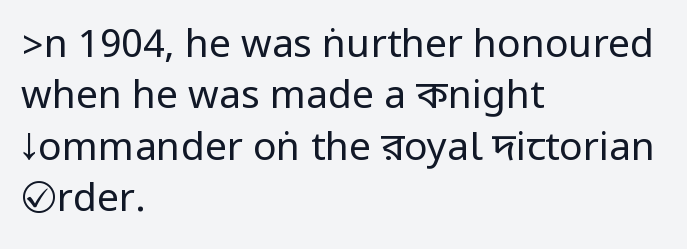
Q: Is the text bold? A: No.
Q: Is the text italic (slanted)? A: No, it is upright.
Q: Is the typeface a serif or a sans-serif typeface? A: Sans-serif.
Q: Is the text underlined? A: No.
Q: How is the paragraph aligned? A: Left-aligned.
Q: Is the spacing between letters normal or unusually wide? A: Normal.
Q: Is the spacing between lines tight, normal or loose? A: Normal.
Q: Width (condensed, normal, or wide)? A: Condensed.
Q: Stroke contrast? A: Low.
